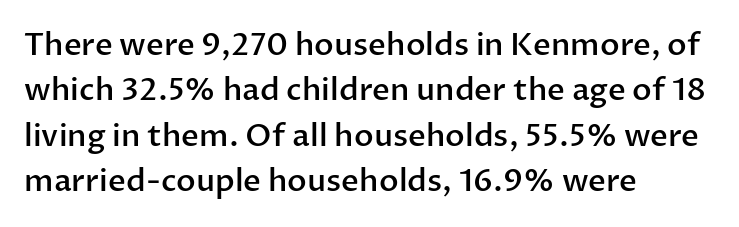
Q: Is the text bold? A: Semi-bold.
Q: Is the text italic (slanted)? A: No, it is upright.
Q: Is the typeface a serif or a sans-serif typeface? A: Sans-serif.
Q: Is the text underlined? A: No.
Q: How is the paragraph aligned? A: Left-aligned.
Q: Is the spacing between letters normal or unusually wide? A: Normal.
Q: Is the spacing between lines tight, normal or loose? A: Normal.
Q: Width (condensed, normal, or wide)? A: Normal.
Q: Stroke contrast? A: Low.
Q: x-height? A: Medium.
Q: Monospaced? A: No.
